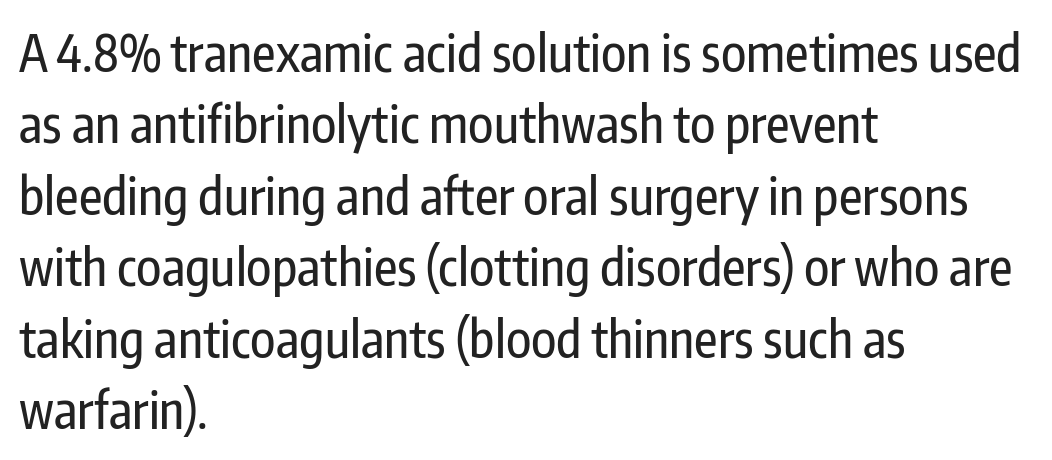
Q: Is the text italic (slanted)? A: No, it is upright.
Q: Is the typeface a serif or a sans-serif typeface? A: Sans-serif.
Q: Is the text underlined? A: No.
Q: How is the paragraph aligned? A: Left-aligned.
Q: Is the spacing between letters normal or unusually wide? A: Normal.
Q: Is the spacing between lines tight, normal or loose? A: Normal.
Q: Width (condensed, normal, or wide)? A: Condensed.
Q: Stroke contrast? A: Low.
Q: x-height? A: Medium.
Q: Monospaced? A: No.
